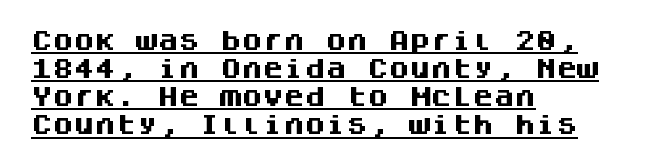
Q: Is the text bold? A: Yes.
Q: Is the text italic (slanted)? A: No, it is upright.
Q: Is the text underlined? A: Yes.
Q: How is the paragraph aligned? A: Left-aligned.
Q: Is the spacing between letters normal or unusually wide? A: Normal.
Q: Is the spacing between lines tight, normal or loose? A: Normal.
